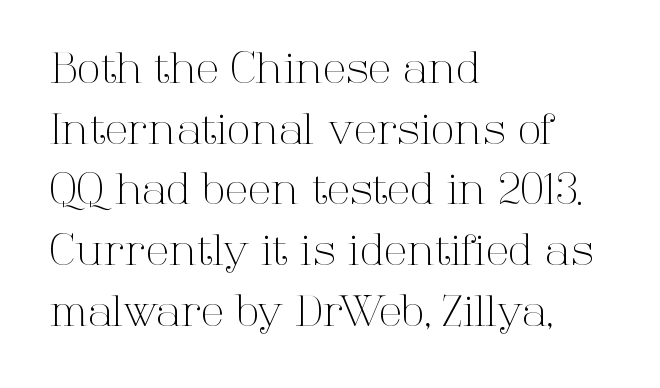
Q: Is the text bold? A: No.
Q: Is the text italic (slanted)? A: No, it is upright.
Q: Is the typeface a serif or a sans-serif typeface? A: Serif.
Q: Is the text underlined? A: No.
Q: How is the paragraph aligned? A: Left-aligned.
Q: Is the spacing between letters normal or unusually wide? A: Normal.
Q: Is the spacing between lines tight, normal or loose? A: Normal.
Q: Width (condensed, normal, or wide)? A: Normal.
Q: Stroke contrast? A: High.
Q: x-height? A: Medium.
Q: Monospaced? A: No.
